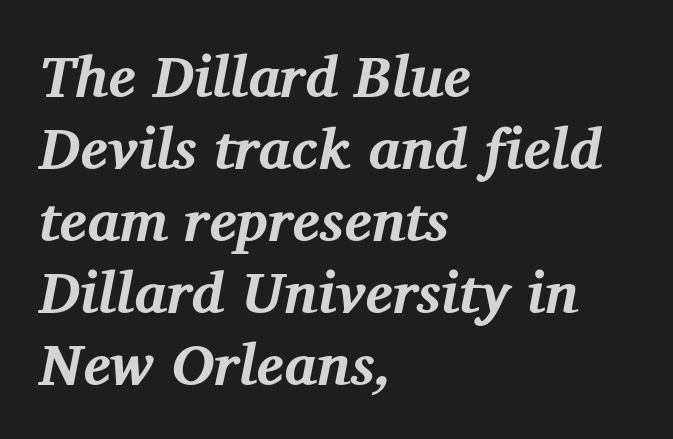
{"serif": "yes", "italic": "yes", "lean": "right", "slant_degrees": 12, "bold": "yes", "weight": "bold", "width": "normal", "stroke_contrast": "medium", "x_height": "medium", "monospaced": "no", "underline": "no", "align": "left", "line_spacing_ratio": 1.24, "letter_spacing": "normal", "letter_spacing_em": 0.0, "glyph_px": 58}
